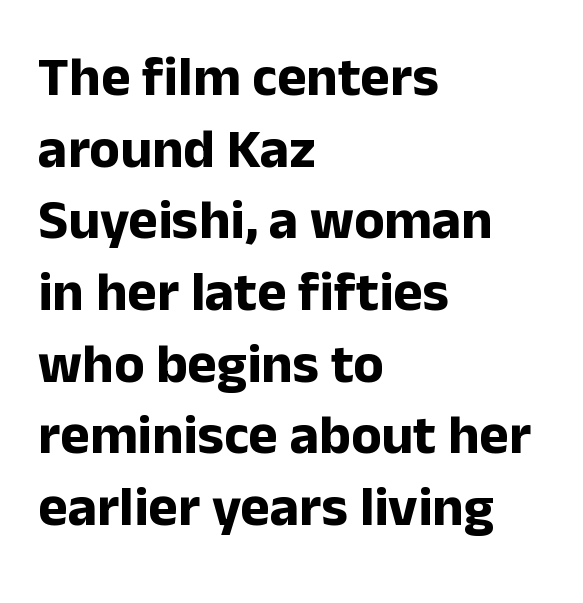
{"serif": "no", "italic": "no", "bold": "yes", "weight": "bold", "width": "normal", "stroke_contrast": "low", "x_height": "medium", "monospaced": "no", "underline": "no", "align": "left", "line_spacing": "normal", "line_spacing_ratio": 1.28, "letter_spacing": "normal", "letter_spacing_em": 0.0, "glyph_px": 56}
